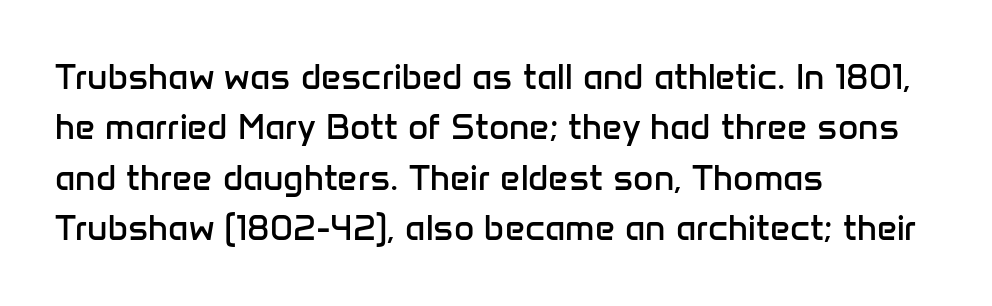
A typesetter would mark this as roman, not italic. The space beneath each line is pristine and unruled. The compositor pushed each line to the left boundary. Grotesque or geometric, the face here clearly has no serifs. Look at the tracking — it's just the regular setting, nothing added.
